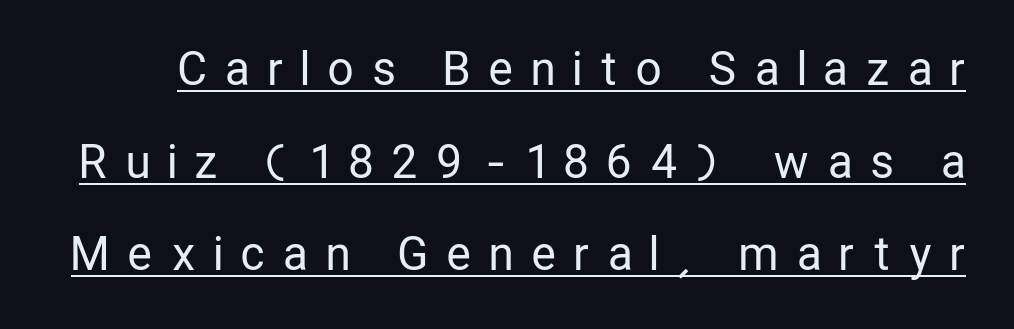
Q: Is the text bold? A: No.
Q: Is the text italic (slanted)? A: No, it is upright.
Q: Is the typeface a serif or a sans-serif typeface? A: Sans-serif.
Q: Is the text underlined? A: Yes.
Q: Is the spacing between letters normal or unusually wide? A: Unusually wide.
Q: Is the spacing between lines tight, normal or loose? A: Loose.
Q: Width (condensed, normal, or wide)? A: Condensed.
Q: Stroke contrast? A: Low.
Q: x-height? A: Medium.
Q: Monospaced? A: No.
